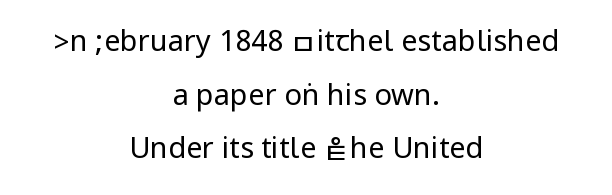
Q: Is the text bold? A: No.
Q: Is the text italic (slanted)? A: No, it is upright.
Q: Is the typeface a serif or a sans-serif typeface? A: Sans-serif.
Q: Is the text underlined? A: No.
Q: How is the paragraph aligned? A: Centered.
Q: Is the spacing between letters normal or unusually wide? A: Normal.
Q: Width (condensed, normal, or wide)? A: Condensed.
Q: Stroke contrast? A: Low.
